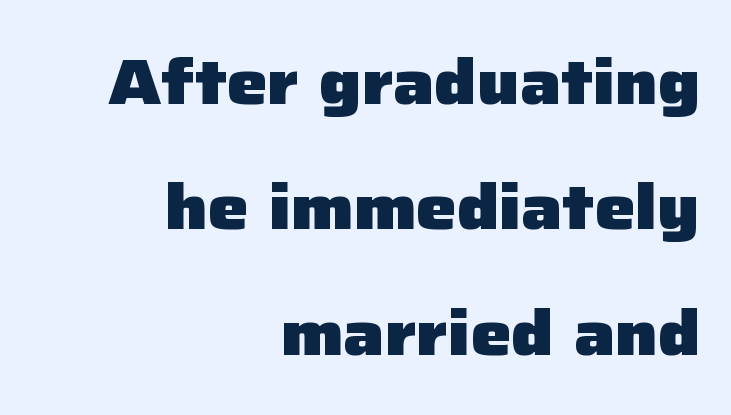
Here the glyphs are tracked normally, forming tight word shapes. A typesetter would call this leading open, well beyond the default. The passage shown is not underscored anywhere. A dark, heavy texture on the line: the type is bold. This sample has the flowing, uneven cadence of proportional lettering. The typesetter chose a ragged-left arrangement here.
